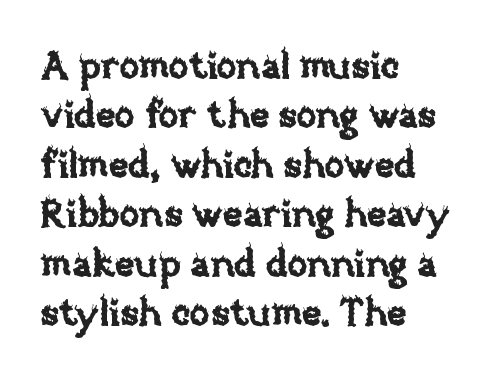
{"italic": "no", "width": "normal", "stroke_contrast": "low", "x_height": "large", "monospaced": "no", "underline": "no", "align": "left", "line_spacing": "normal", "line_spacing_ratio": 1.3, "letter_spacing": "normal", "letter_spacing_em": 0.0, "glyph_px": 38}
